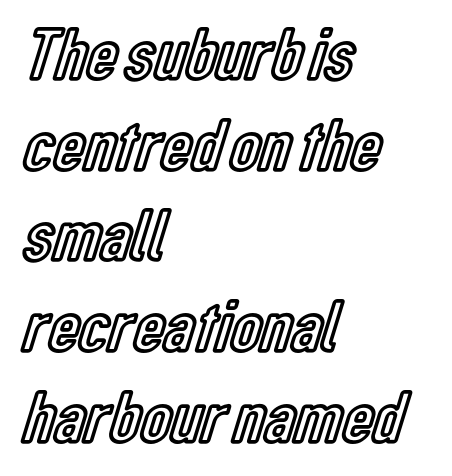
Q: Is the text italic (slanted)? A: Yes.
Q: Is the text underlined? A: No.
Q: How is the paragraph aligned? A: Left-aligned.
Q: Is the spacing between letters normal or unusually wide? A: Normal.
Q: Width (condensed, normal, or wide)? A: Condensed.
Q: x-height? A: Medium.
Q: Monospaced? A: No.
